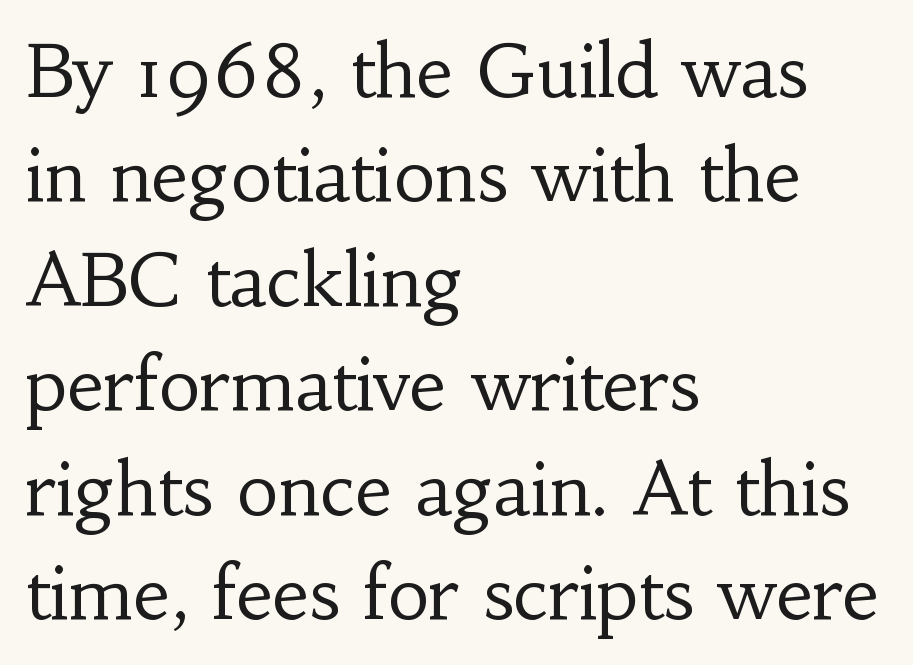
The letters advance in unequal steps, a hallmark of proportional type. This sample is left-justified, so line endings fall wherever the words run out. Caption: face not bold, strokes unweighted. Vertical spacing — default.
